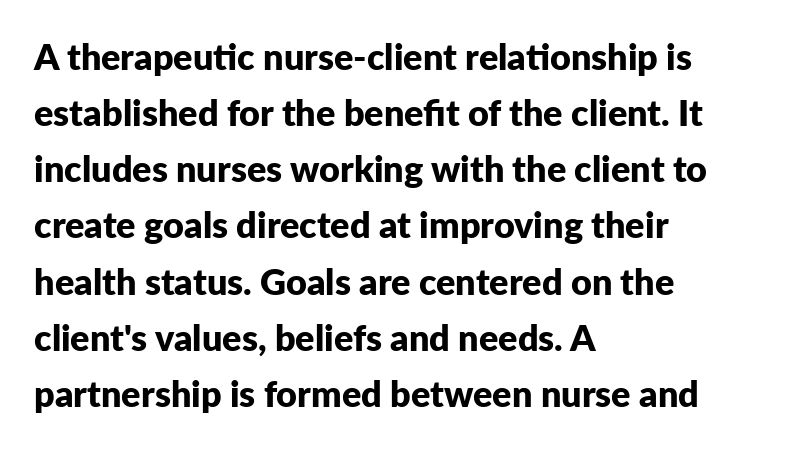
Q: Is the text bold? A: Yes.
Q: Is the text italic (slanted)? A: No, it is upright.
Q: Is the typeface a serif or a sans-serif typeface? A: Sans-serif.
Q: Is the text underlined? A: No.
Q: How is the paragraph aligned? A: Left-aligned.
Q: Is the spacing between letters normal or unusually wide? A: Normal.
Q: Is the spacing between lines tight, normal or loose? A: Normal.
Q: Width (condensed, normal, or wide)? A: Normal.
Q: Stroke contrast? A: Low.
Q: x-height? A: Medium.
Q: Monospaced? A: No.
